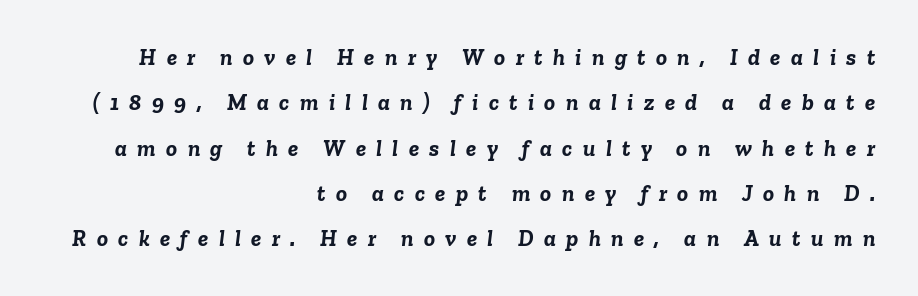
The zone under the glyphs is completely vacant. The typography opts for an oblique posture over an upright one. Is the letter spacing exaggerated? Yes — the characters are pushed far apart. Is the type bold? Yes — the strokes are clearly thick and heavy.
